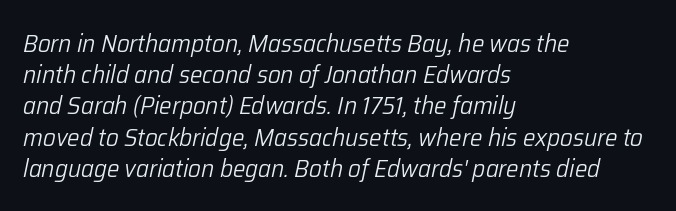
The image shows 25 px text type, italic (leaning right); set left-aligned, normal line spacing (1.25x), normal letter spacing, not underlined.
